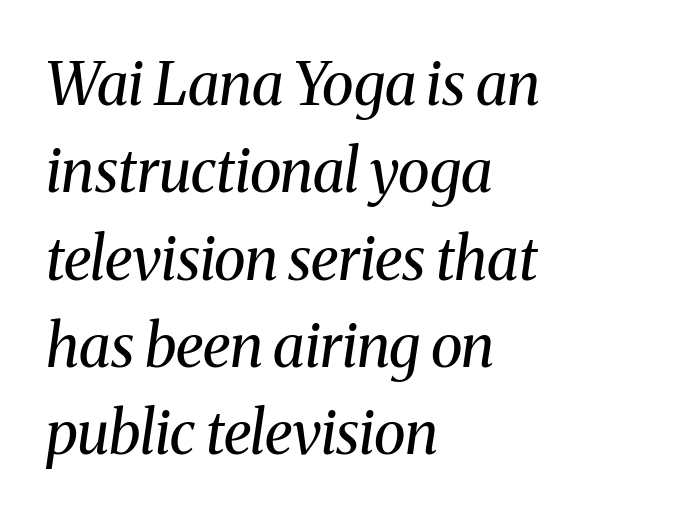
Q: Is the text bold? A: No.
Q: Is the text italic (slanted)? A: Yes, it leans right by about 8 degrees.
Q: Is the typeface a serif or a sans-serif typeface? A: Serif.
Q: Is the text underlined? A: No.
Q: How is the paragraph aligned? A: Left-aligned.
Q: Is the spacing between letters normal or unusually wide? A: Normal.
Q: Is the spacing between lines tight, normal or loose? A: Normal.
Q: Width (condensed, normal, or wide)? A: Normal.
Q: Stroke contrast? A: Medium.
Q: x-height? A: Medium.
Q: Monospaced? A: No.
